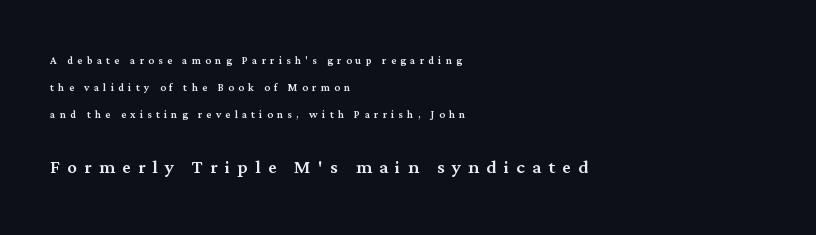
{"italic": "no", "underline": "no", "align": "left", "line_spacing": "loose", "line_spacing_ratio": 1.92, "letter_spacing": "wide", "letter_spacing_em": 0.3, "larger_block": "second", "size_ratio": 1.71, "glyph_px": 24}
